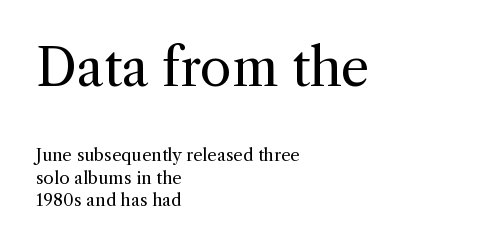
Q: Is the text bold? A: No.
Q: Is the text italic (slanted)? A: No, it is upright.
Q: Is the typeface a serif or a sans-serif typeface? A: Serif.
Q: Is the text underlined? A: No.
Q: How is the paragraph aligned? A: Left-aligned.
Q: Is the spacing between letters normal or unusually wide? A: Normal.
Q: Is the spacing between lines tight, normal or loose? A: Normal.
Q: Which block of text is set in a larger size, the first (top) or the second (bottom)? A: The first (top) one.
Q: Width (condensed, normal, or wide)? A: Normal.
Q: x-height? A: Medium.
Q: Monospaced? A: No.
